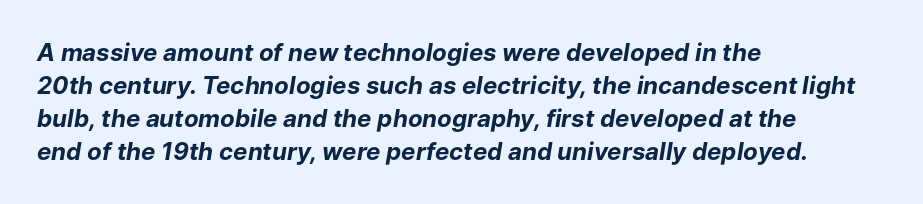
{"italic": "yes", "lean": "right", "slant_degrees": 9, "bold": "yes", "underline": "no", "align": "left", "line_spacing": "normal", "line_spacing_ratio": 1.38, "letter_spacing": "normal", "letter_spacing_em": 0.0, "glyph_px": 24}
